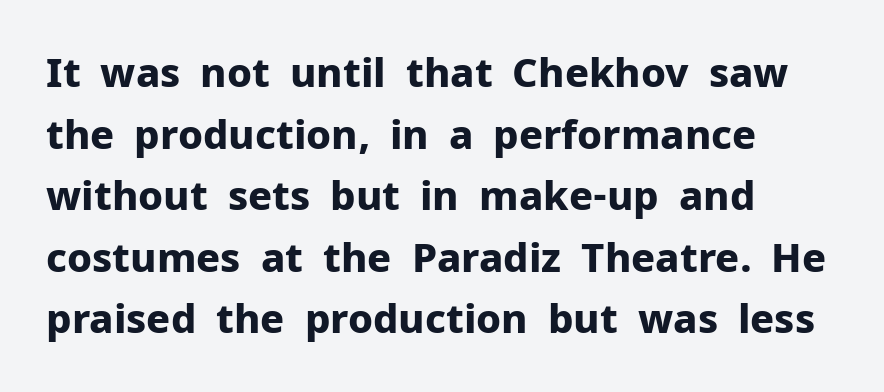
{"serif": "no", "italic": "no", "bold": "yes", "weight": "bold", "width": "normal", "stroke_contrast": "low", "x_height": "medium", "monospaced": "no", "underline": "no", "align": "left", "line_spacing": "normal", "line_spacing_ratio": 1.54, "letter_spacing": "normal", "letter_spacing_em": 0.0, "glyph_px": 40}
